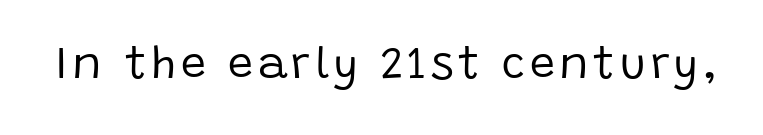
Q: Is the text bold? A: No.
Q: Is the text italic (slanted)? A: No, it is upright.
Q: Is the typeface a serif or a sans-serif typeface? A: Sans-serif.
Q: Is the text underlined? A: No.
Q: Width (condensed, normal, or wide)? A: Normal.
Q: Stroke contrast? A: Low.
Q: x-height? A: Large.
Q: Monospaced? A: No.
